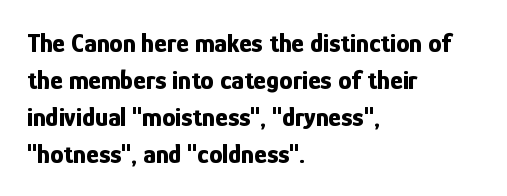
The image shows 27 px bold type, upright; set left-aligned, normal line spacing (1.37x), normal letter spacing, not underlined.
